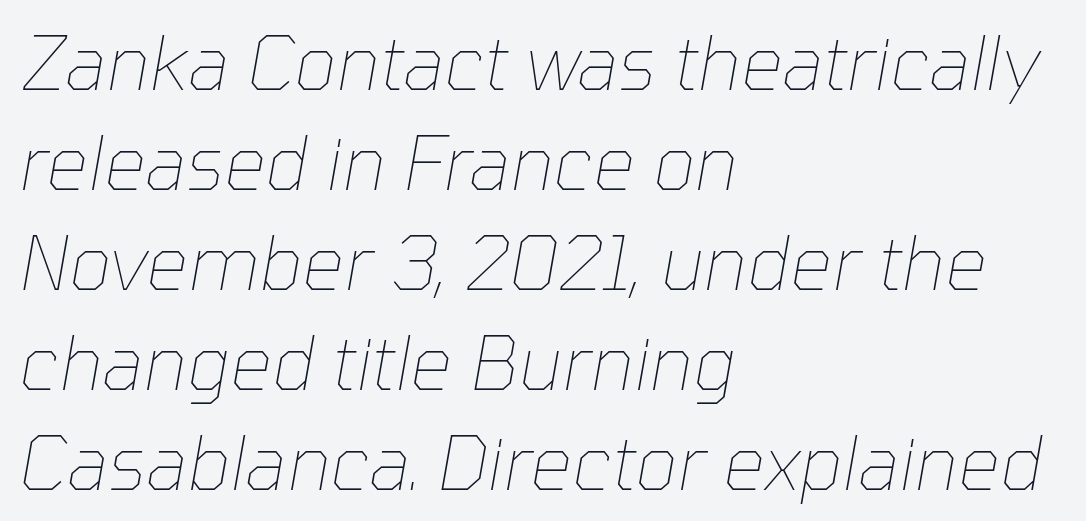
The image shows 74 px thin type, italic (leaning right); set left-aligned, normal line spacing (1.35x), normal letter spacing, not underlined; low stroke contrast and a medium x-height.
